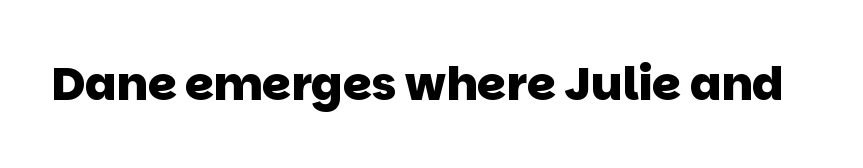
Q: Is the text bold? A: Yes.
Q: Is the typeface a serif or a sans-serif typeface? A: Sans-serif.
Q: Is the text underlined? A: No.
Q: Is the spacing between letters normal or unusually wide? A: Normal.
Q: Width (condensed, normal, or wide)? A: Normal.
Q: Stroke contrast? A: Low.
Q: x-height? A: Large.
Q: Monospaced? A: No.
